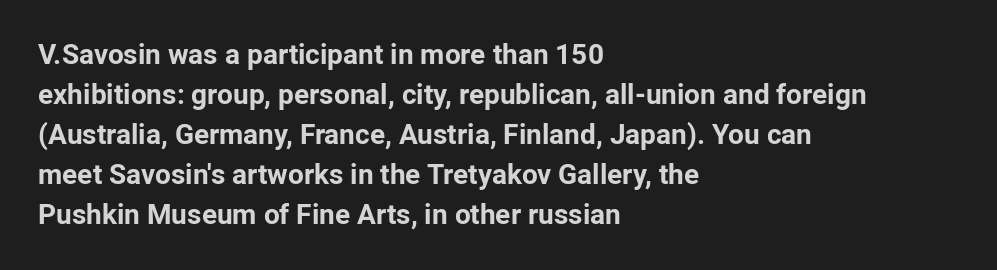
Q: Is the text bold? A: Yes.
Q: Is the text italic (slanted)? A: No, it is upright.
Q: Is the typeface a serif or a sans-serif typeface? A: Sans-serif.
Q: Is the text underlined? A: No.
Q: How is the paragraph aligned? A: Left-aligned.
Q: Is the spacing between letters normal or unusually wide? A: Normal.
Q: Is the spacing between lines tight, normal or loose? A: Normal.
Q: Width (condensed, normal, or wide)? A: Normal.
Q: Stroke contrast? A: Low.
Q: x-height? A: Medium.
Q: Monospaced? A: No.
